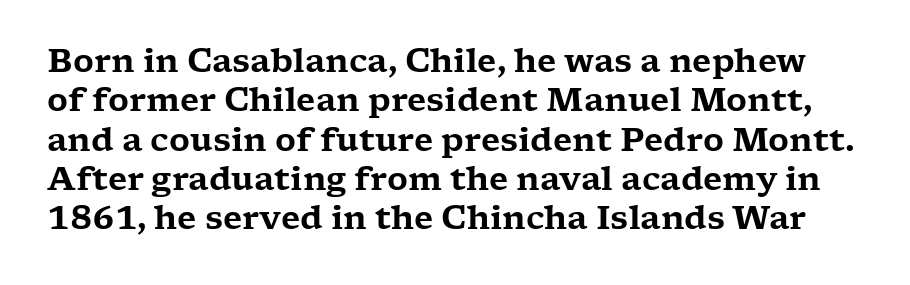
This is serif lettering, the kind often seen in printed books. Proportional: the letters do not fall into vertical columns. The words here are not underlined. Style check: upright. There is no visible air inserted between adjacent glyphs.
